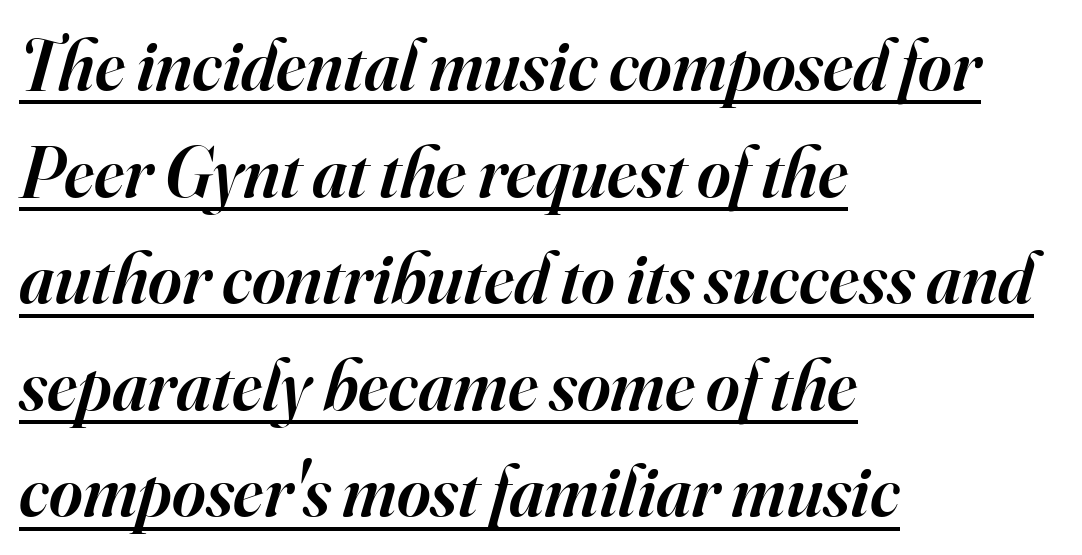
The image shows 72 px semibold serif type, italic (leaning right); set left-aligned, normal line spacing (1.48x), normal letter spacing, underlined; high stroke contrast and a small x-height.
